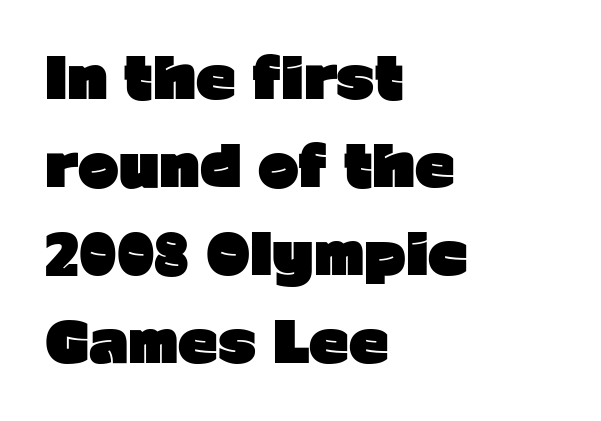
Q: Is the text bold? A: Yes.
Q: Is the text italic (slanted)? A: No, it is upright.
Q: Is the typeface a serif or a sans-serif typeface? A: Sans-serif.
Q: Is the text underlined? A: No.
Q: How is the paragraph aligned? A: Left-aligned.
Q: Is the spacing between letters normal or unusually wide? A: Normal.
Q: Is the spacing between lines tight, normal or loose? A: Normal.
Q: Width (condensed, normal, or wide)? A: Normal.
Q: Stroke contrast? A: Low.
Q: x-height? A: Medium.
Q: Monospaced? A: No.
